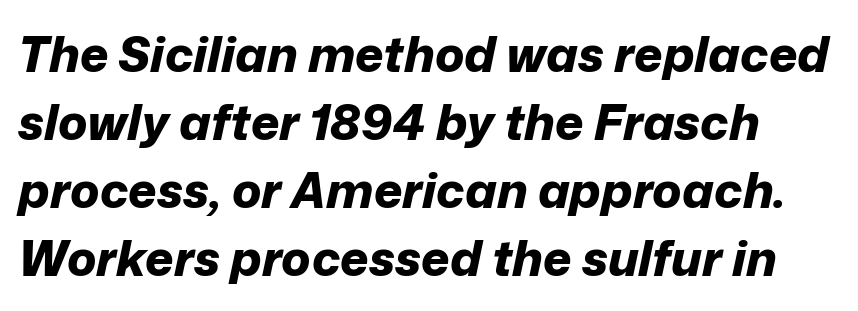
The image shows 49 px bold type, italic (leaning right); set normal line spacing (1.39x), normal letter spacing, not underlined; low stroke contrast and a medium x-height.
